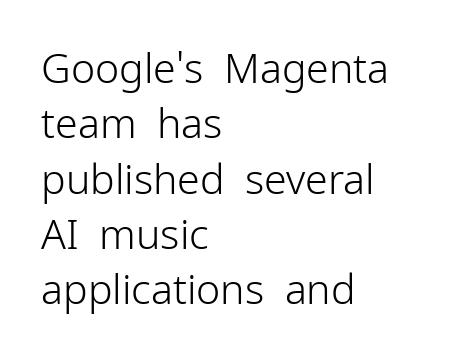
Q: Is the text bold? A: No.
Q: Is the text italic (slanted)? A: No, it is upright.
Q: Is the typeface a serif or a sans-serif typeface? A: Sans-serif.
Q: Is the text underlined? A: No.
Q: How is the paragraph aligned? A: Left-aligned.
Q: Is the spacing between letters normal or unusually wide? A: Normal.
Q: Is the spacing between lines tight, normal or loose? A: Normal.
Q: Width (condensed, normal, or wide)? A: Normal.
Q: Stroke contrast? A: Low.
Q: x-height? A: Medium.
Q: Monospaced? A: No.
